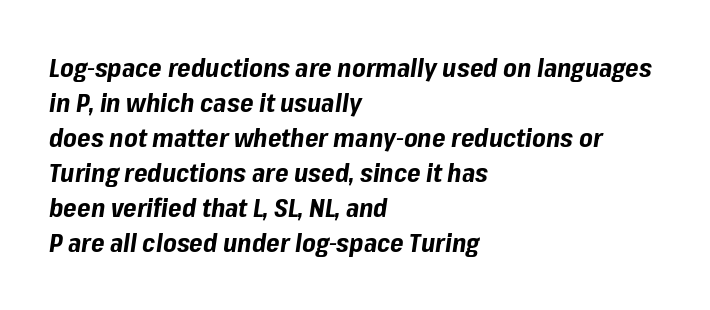
Q: Is the text bold? A: Yes.
Q: Is the text italic (slanted)? A: Yes, it leans right by about 8 degrees.
Q: Is the text underlined? A: No.
Q: How is the paragraph aligned? A: Left-aligned.
Q: Is the spacing between letters normal or unusually wide? A: Normal.
Q: Is the spacing between lines tight, normal or loose? A: Normal.
